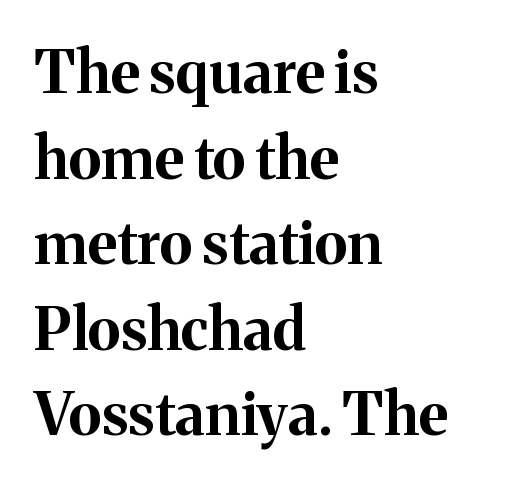
The horizontal fit of the characters is conventional and even. In terms of posture, this sample is upright. These lines are rendered in a variable-pitch font. The setting favours the left margin, as ordinary paragraphs usually do. Unmarked baselines from the first word to the last. The typesetting leans heavy: a genuine bold.
